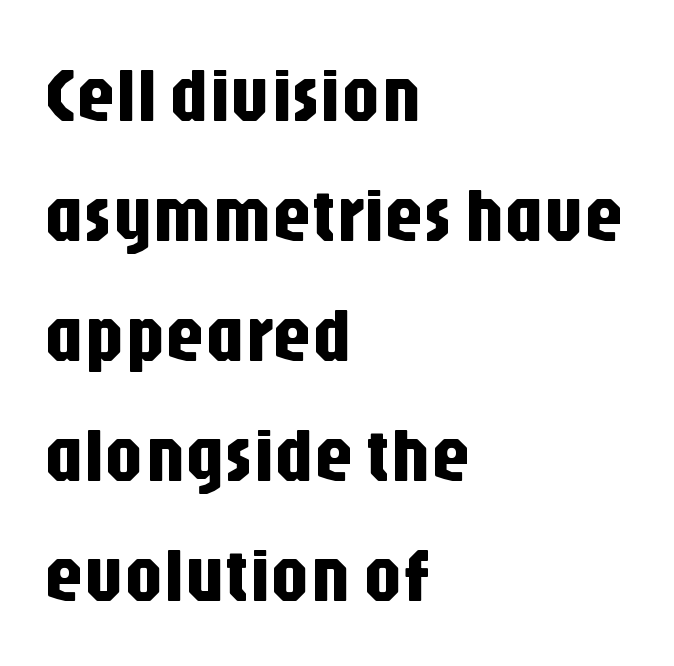
{"serif": "no", "italic": "no", "width": "condensed", "stroke_contrast": "low", "x_height": "large", "monospaced": "no", "underline": "no", "align": "left", "line_spacing": "normal", "line_spacing_ratio": 1.56, "letter_spacing": "normal", "letter_spacing_em": 0.0, "glyph_px": 77}
